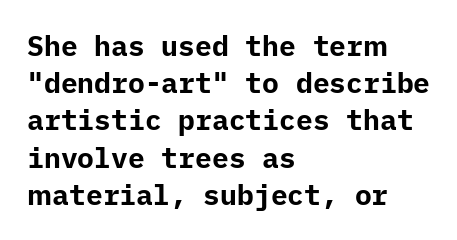
The image shows 28 px bold sans-serif type, upright; set left-aligned, normal line spacing (1.33x), normal letter spacing, not underlined; low stroke contrast and a medium x-height.
